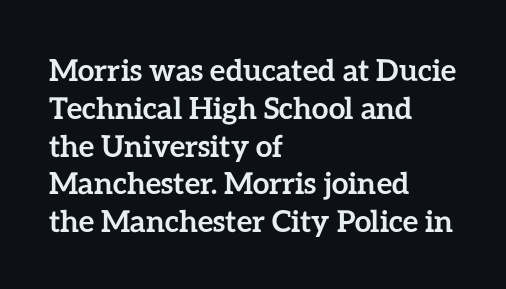
Q: Is the text bold? A: Yes.
Q: Is the text italic (slanted)? A: No, it is upright.
Q: Is the text underlined? A: No.
Q: How is the paragraph aligned? A: Left-aligned.
Q: Is the spacing between letters normal or unusually wide? A: Normal.
Q: Is the spacing between lines tight, normal or loose? A: Normal.
Q: Width (condensed, normal, or wide)? A: Normal.
Q: Stroke contrast? A: Low.
Q: x-height? A: Medium.
Q: Monospaced? A: No.
